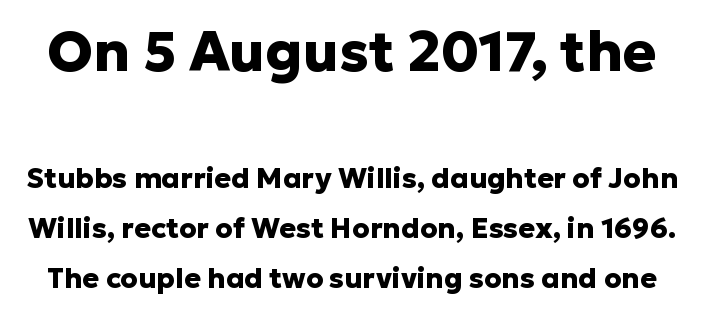
Unmarked baselines from the first word to the last. Tracking value appears to be zero — textbook default spacing. Visually, the top section dominates because its glyphs are scaled up. Strong, thick strokes mark this as bold type. This is the regular roman posture of the typeface. Look at the bottom of the vertical strokes: they stop flat, with no serifs.
